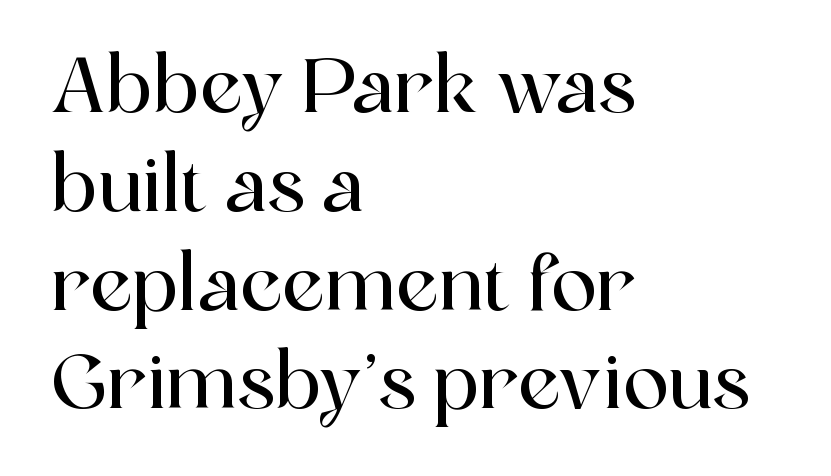
Q: Is the text italic (slanted)? A: No, it is upright.
Q: Is the typeface a serif or a sans-serif typeface? A: Serif.
Q: Is the text underlined? A: No.
Q: How is the paragraph aligned? A: Left-aligned.
Q: Is the spacing between letters normal or unusually wide? A: Normal.
Q: Is the spacing between lines tight, normal or loose? A: Normal.
Q: Width (condensed, normal, or wide)? A: Normal.
Q: x-height? A: Medium.
Q: Monospaced? A: No.
